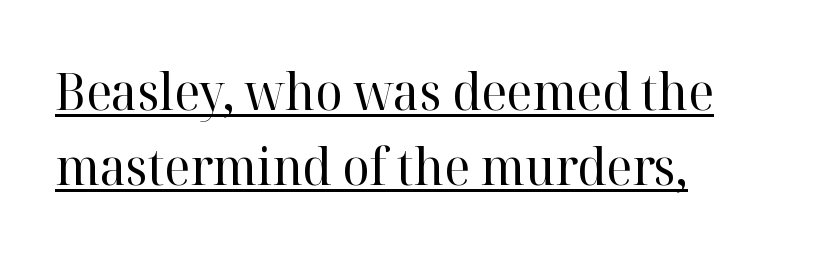
{"serif": "yes", "italic": "no", "bold": "no", "weight": "regular", "width": "normal", "stroke_contrast": "high", "x_height": "medium", "monospaced": "no", "underline": "yes", "align": "left", "line_spacing": "normal", "line_spacing_ratio": 1.47, "letter_spacing": "normal", "letter_spacing_em": 0.0, "glyph_px": 51}
